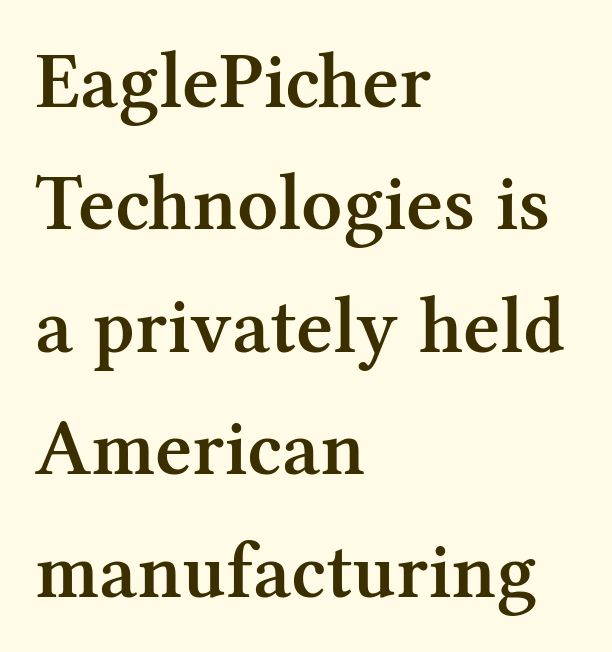
The type sits square on the baseline with zero lean. Honestly, there is no underline to notice here at all. The font is running at a semibold setting, under full bold. Casual observation: everything's shoved over to the left. The horizontal fit of the characters is conventional and even. Proportional: the letters do not fall into vertical columns.
